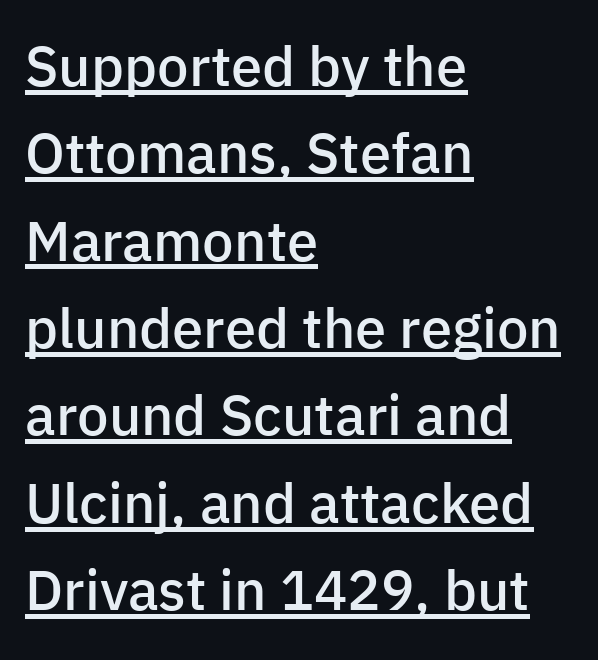
{"serif": "no", "italic": "no", "bold": "semi", "weight": "semibold", "width": "normal", "stroke_contrast": "low", "x_height": "medium", "monospaced": "no", "underline": "yes", "align": "left", "line_spacing": "normal", "line_spacing_ratio": 1.56, "letter_spacing": "normal", "letter_spacing_em": 0.0, "glyph_px": 56}
